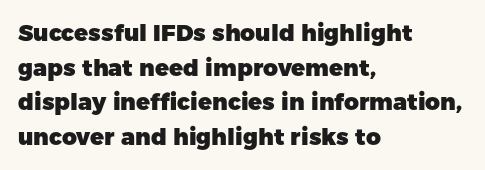
Q: Is the text bold? A: Yes.
Q: Is the text italic (slanted)? A: No, it is upright.
Q: Is the text underlined? A: No.
Q: How is the paragraph aligned? A: Left-aligned.
Q: Is the spacing between letters normal or unusually wide? A: Normal.
Q: Is the spacing between lines tight, normal or loose? A: Normal.
